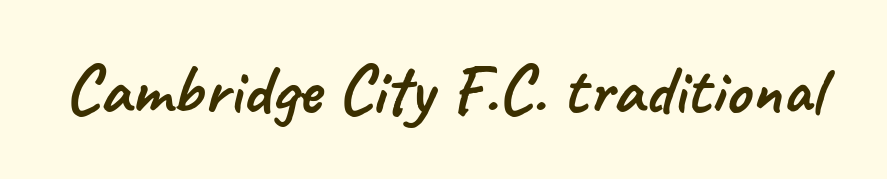
Note the varied advance widths — an 'i' is clearly narrower than an 'm'. Each word holds together tightly as a unit, with standard inter-letter gaps. Plain, unruled lines of type. Examine the stroke ends and you'll find no serifs.
